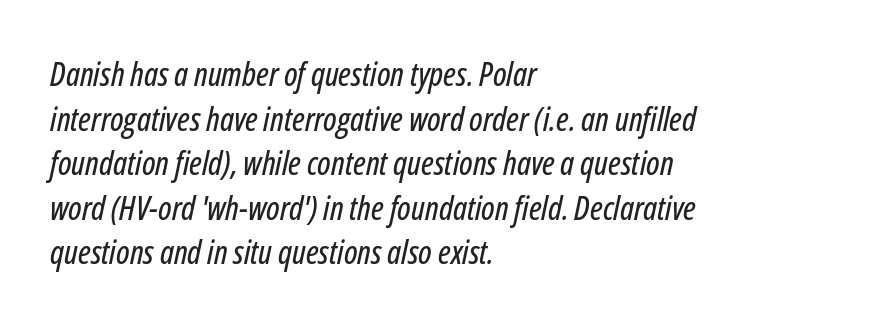
Vertical spacing — default. Left-aligned paragraph, ragged on the right. Decoration check: the copy has no underline. The axis of the letterforms is tilted away from vertical. You could not count columns in this text — the font is proportionally spaced. The type is set solid horizontally, with unmodified tracking.
